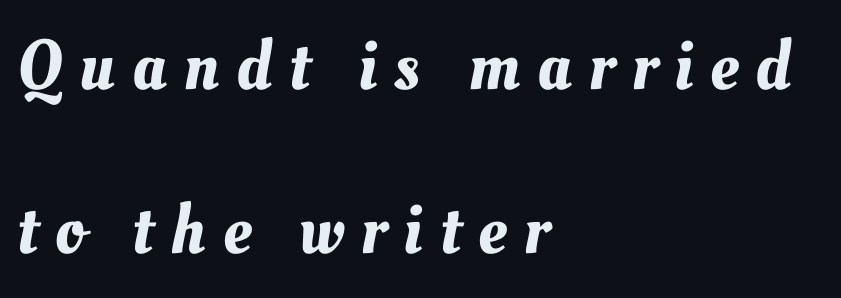
The image shows 71 px text type; set left-aligned, loose line spacing (2.31x), unusually wide letter spacing (+0.24 em), not underlined; medium stroke contrast and a small x-height.
